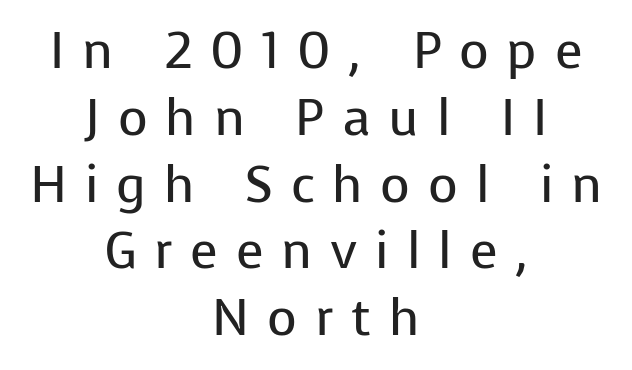
{"serif": "no", "italic": "no", "bold": "no", "weight": "regular", "width": "normal", "stroke_contrast": "low", "x_height": "medium", "monospaced": "no", "underline": "no", "align": "center", "line_spacing": "normal", "line_spacing_ratio": 1.31, "letter_spacing": "wide", "letter_spacing_em": 0.35, "glyph_px": 51}
